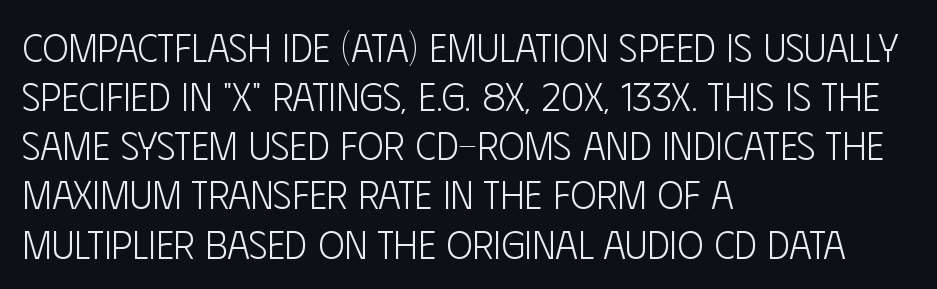
{"serif": "no", "italic": "no", "bold": "no", "weight": "light", "width": "condensed", "stroke_contrast": "low", "x_height": "large", "monospaced": "no", "underline": "no", "align": "left", "line_spacing": "normal", "line_spacing_ratio": 1.26, "letter_spacing": "normal", "letter_spacing_em": 0.0, "glyph_px": 39}
